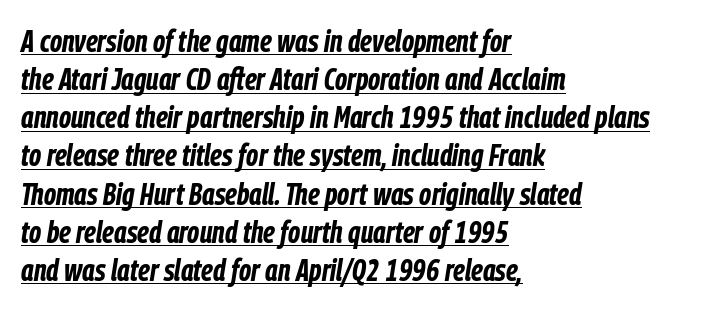
Does the copy run flush right? No — it runs flush left. Spacing verdict: proportional, widths tailored to each character. Words appear dense and cohesive because spacing is normal. The specimen includes a rule beneath the text block's lines.
